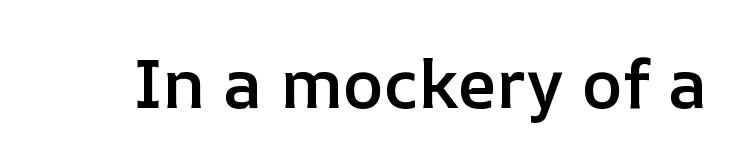
Nobody drew a line under any word here. Rendered with straight, roman letterforms. Each letter keeps its own natural width here, so spacing adapts to shape. As a designer I'd log this as weight 600, semibold.
